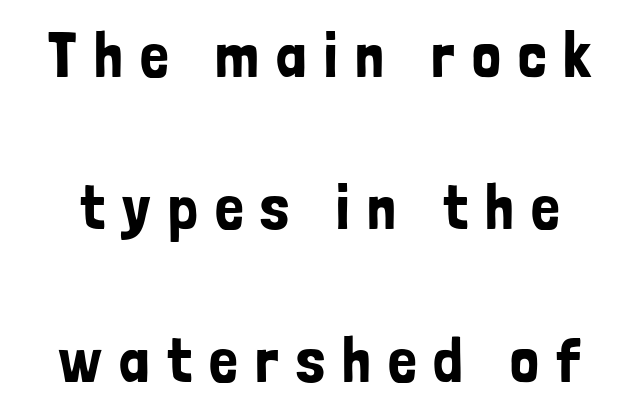
{"serif": "no", "italic": "no", "width": "condensed", "stroke_contrast": "low", "x_height": "medium", "monospaced": "no", "underline": "no", "line_spacing": "loose", "line_spacing_ratio": 2.38, "letter_spacing": "wide", "letter_spacing_em": 0.27, "glyph_px": 64}
